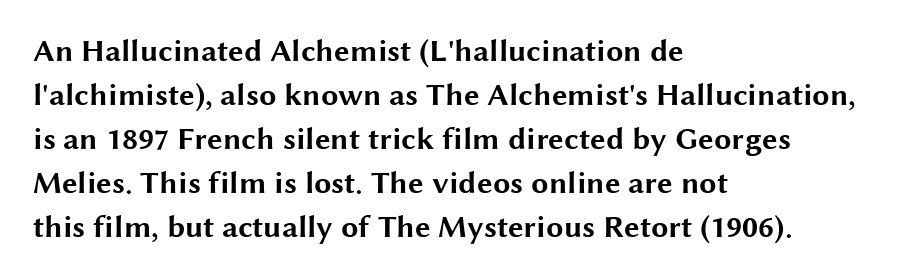
Q: Is the text bold? A: Yes.
Q: Is the text italic (slanted)? A: No, it is upright.
Q: Is the typeface a serif or a sans-serif typeface? A: Sans-serif.
Q: Is the text underlined? A: No.
Q: How is the paragraph aligned? A: Left-aligned.
Q: Is the spacing between letters normal or unusually wide? A: Normal.
Q: Is the spacing between lines tight, normal or loose? A: Normal.
Q: Width (condensed, normal, or wide)? A: Wide.
Q: Stroke contrast? A: Medium.
Q: x-height? A: Medium.
Q: Monospaced? A: No.
